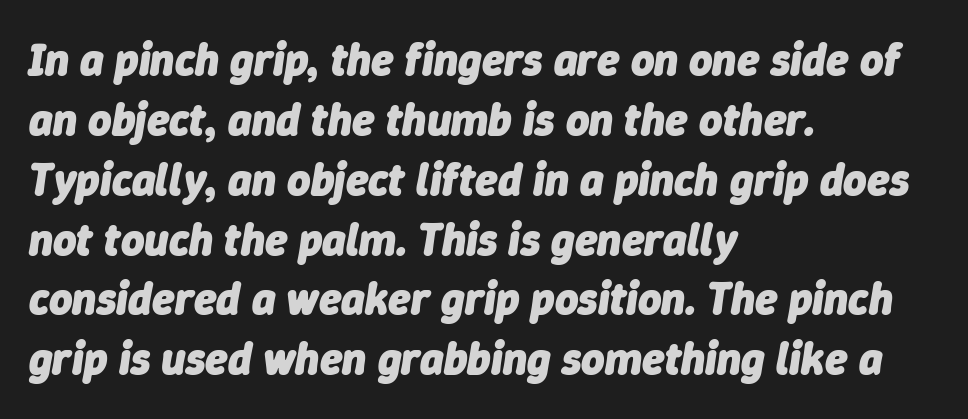
Q: Is the text bold? A: Yes.
Q: Is the text italic (slanted)? A: Yes, it leans right by about 9 degrees.
Q: Is the text underlined? A: No.
Q: How is the paragraph aligned? A: Left-aligned.
Q: Is the spacing between letters normal or unusually wide? A: Normal.
Q: Is the spacing between lines tight, normal or loose? A: Normal.
Q: Width (condensed, normal, or wide)? A: Normal.
Q: Stroke contrast? A: Low.
Q: x-height? A: Medium.
Q: Monospaced? A: No.
